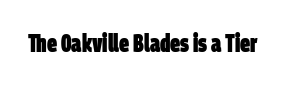
Q: Is the text bold? A: Yes.
Q: Is the text underlined? A: No.
Q: Is the spacing between letters normal or unusually wide? A: Normal.
